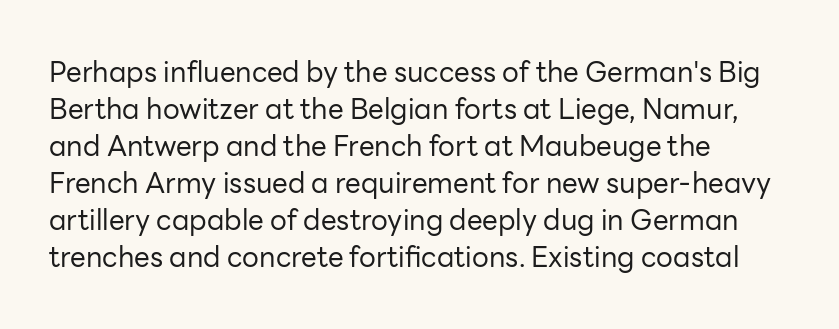
{"serif": "no", "italic": "no", "bold": "no", "weight": "regular", "width": "normal", "stroke_contrast": "low", "x_height": "medium", "monospaced": "no", "underline": "no", "align": "left", "line_spacing": "normal", "line_spacing_ratio": 1.32, "letter_spacing": "normal", "letter_spacing_em": 0.0, "glyph_px": 28}
